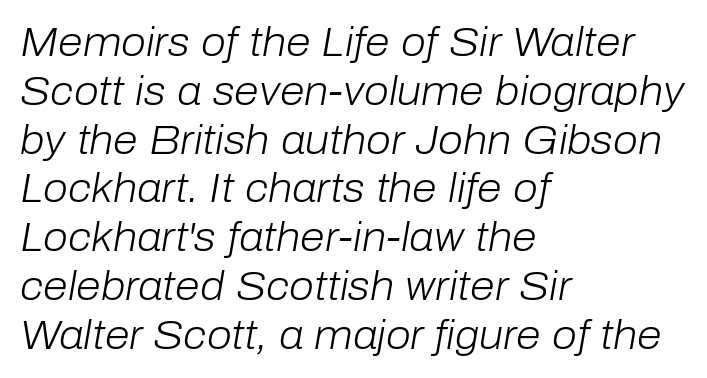
{"italic": "yes", "lean": "right", "slant_degrees": 10, "bold": "no", "weight": "light", "width": "normal", "stroke_contrast": "low", "x_height": "medium", "monospaced": "no", "underline": "no", "align": "left", "line_spacing_ratio": 1.22, "letter_spacing": "normal", "letter_spacing_em": 0.0, "glyph_px": 40}
